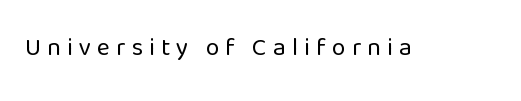
The characters are drawn with everyday or finer stroke widths. No word sits above an underline. Is there any slant? The stems are plumb. The type is letterspaced generously, with wide tracking.
